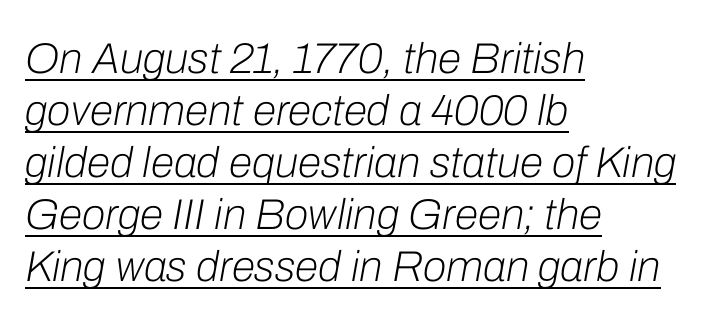
Q: Is the text bold? A: No.
Q: Is the text italic (slanted)? A: Yes, it leans right by about 10 degrees.
Q: Is the text underlined? A: Yes.
Q: How is the paragraph aligned? A: Left-aligned.
Q: Is the spacing between letters normal or unusually wide? A: Normal.
Q: Width (condensed, normal, or wide)? A: Normal.
Q: Stroke contrast? A: Low.
Q: x-height? A: Medium.
Q: Monospaced? A: No.
